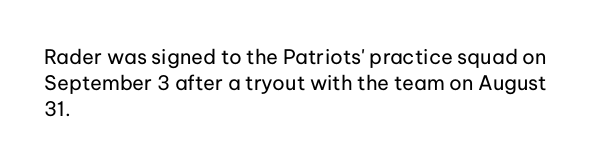
{"italic": "no", "bold": "no", "underline": "no", "align": "left", "line_spacing": "normal", "line_spacing_ratio": 1.29, "letter_spacing": "normal", "letter_spacing_em": 0.0, "glyph_px": 20}
